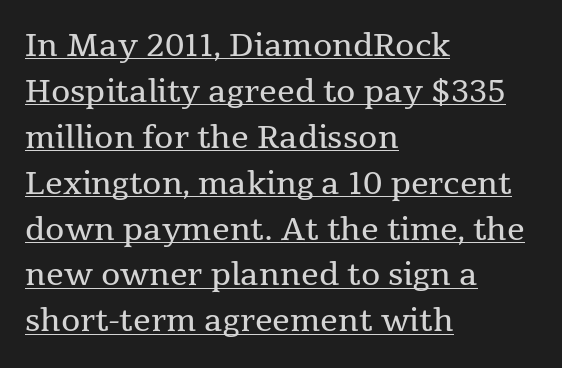
{"serif": "yes", "italic": "no", "bold": "no", "weight": "regular", "width": "normal", "stroke_contrast": "medium", "x_height": "medium", "monospaced": "no", "underline": "yes", "align": "left", "line_spacing": "normal", "line_spacing_ratio": 1.48, "letter_spacing": "normal", "letter_spacing_em": 0.0, "glyph_px": 31}
